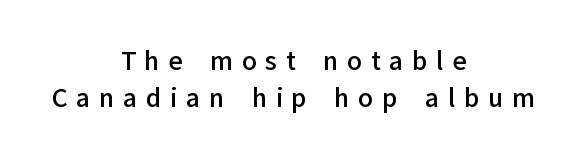
The image shows 25 px text type, upright; set centered, normal line spacing (1.49x), unusually wide letter spacing (+0.34 em), not underlined.
